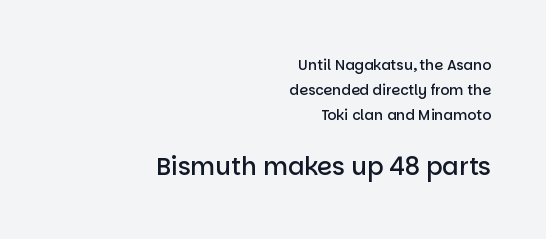
The image shows 24 px text type, upright; set right-aligned, line spacing 1.77x, normal letter spacing, not underlined; the second (bottom) block is 1.71x larger.
